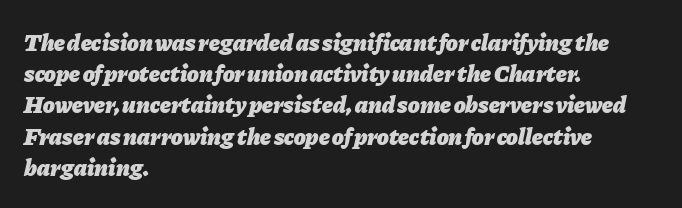
The image shows 24 px bold type, italic (leaning right); set left-aligned, normal line spacing (1.3x), normal letter spacing, not underlined.
